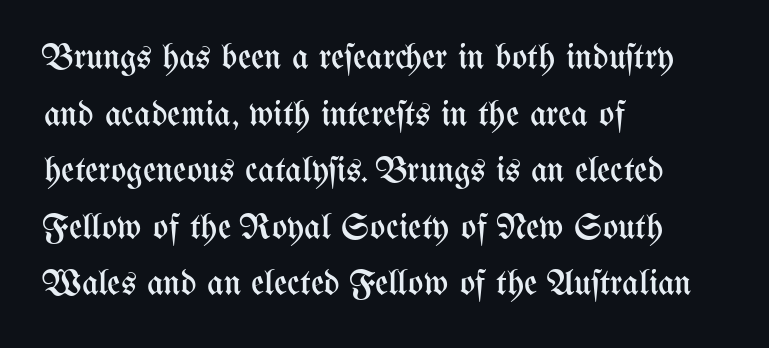
The image shows 36 px regular-weight, condensed type, upright; set left-aligned, normal line spacing (1.57x), normal letter spacing, not underlined; medium stroke contrast and a medium x-height.
